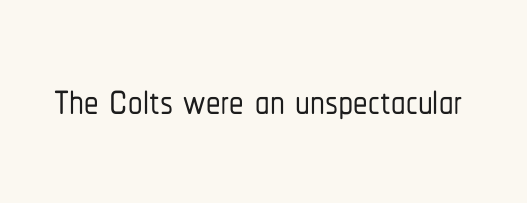
The image shows 58 px condensed sans-serif type, upright; set normal letter spacing, not underlined; low stroke contrast and a medium x-height.
